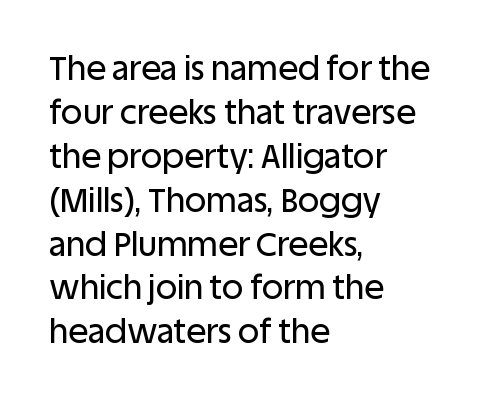
Notice how descenders clear the ascenders below comfortably — that's standard leading. The characters display no serif detailing; their extremities are plain. Every character sits straight up, as roman type does. Lines of text with bare space underneath.
